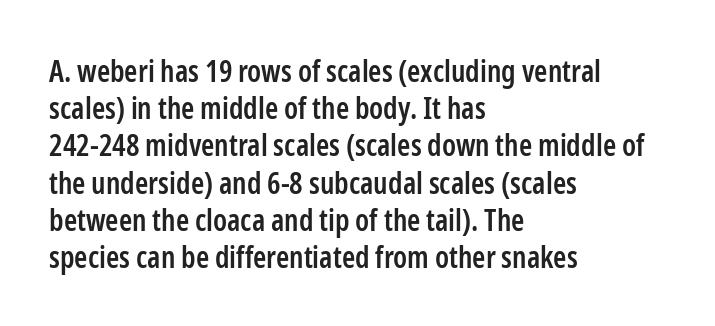
The image shows 30 px semibold, condensed sans-serif type, upright; set left-aligned, line spacing 1.24x, normal letter spacing, not underlined; low stroke contrast and a medium x-height.
